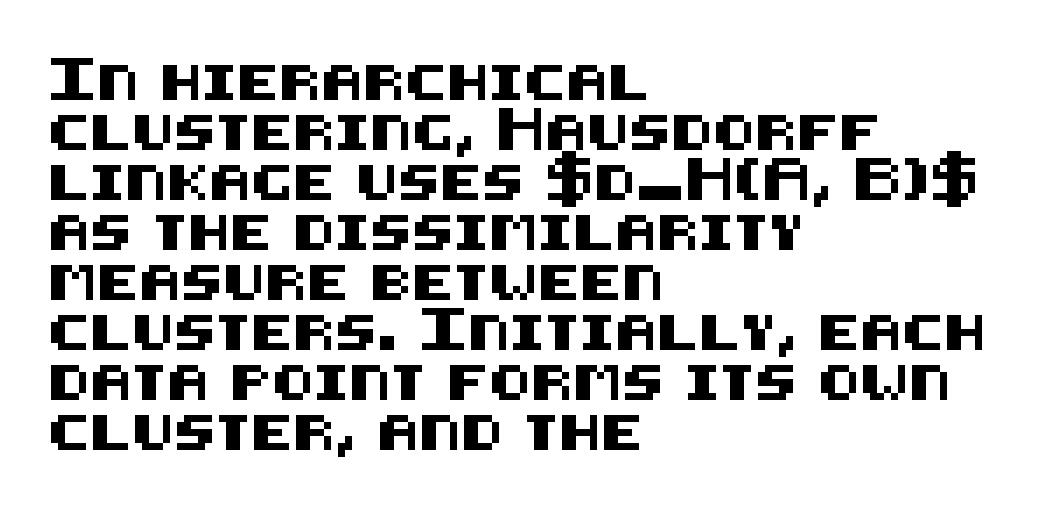
The image shows 35 px sans-serif type, upright; set left-aligned, normal line spacing (1.43x), normal letter spacing, not underlined; medium stroke contrast and a large x-height.
